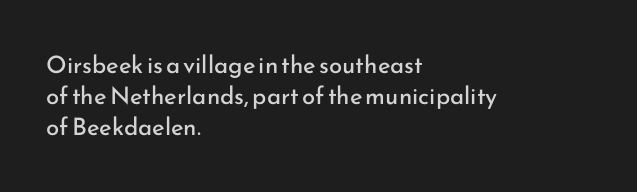
{"italic": "no", "bold": "no", "underline": "no", "align": "left", "line_spacing": "normal", "line_spacing_ratio": 1.3, "letter_spacing": "normal", "letter_spacing_em": 0.0, "glyph_px": 24}
